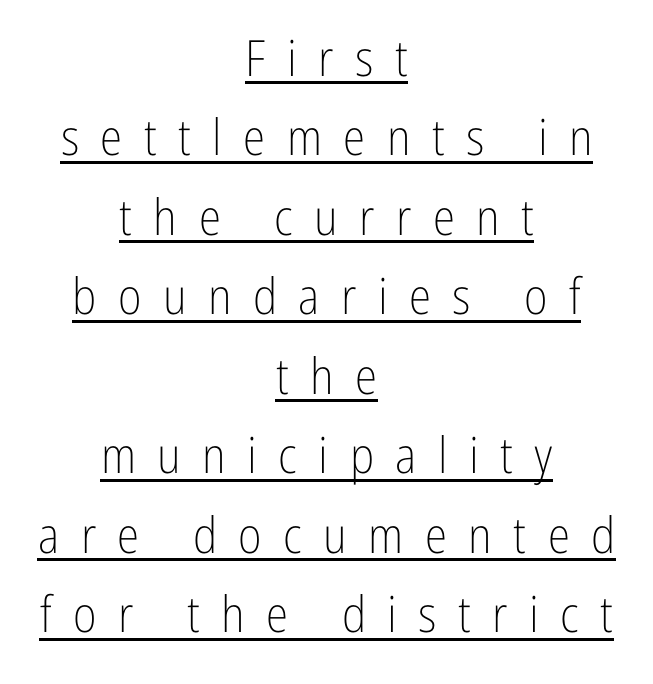
Q: Is the text bold? A: No.
Q: Is the text italic (slanted)? A: No, it is upright.
Q: Is the typeface a serif or a sans-serif typeface? A: Sans-serif.
Q: Is the text underlined? A: Yes.
Q: How is the paragraph aligned? A: Centered.
Q: Is the spacing between letters normal or unusually wide? A: Unusually wide.
Q: Is the spacing between lines tight, normal or loose? A: Normal.
Q: Width (condensed, normal, or wide)? A: Condensed.
Q: Stroke contrast? A: Low.
Q: x-height? A: Medium.
Q: Monospaced? A: No.
